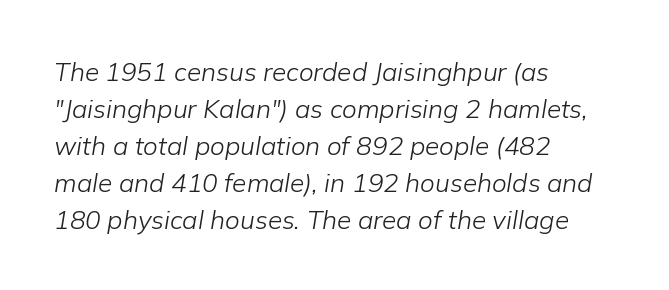
The weight would be labelled regular, book, light, or lighter still. Letter spacing: default. Horizontally, the lines are justified to the leading edge only. Notice how the stems are inclined rather than vertical — that's the hallmark of italics.
